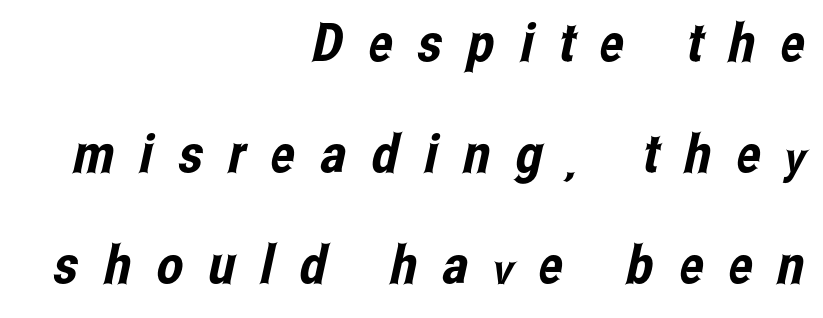
The image shows 53 px condensed sans-serif type; set right-aligned, loose line spacing (2.09x), unusually wide letter spacing (+0.48 em), not underlined; low stroke contrast and a medium x-height.
